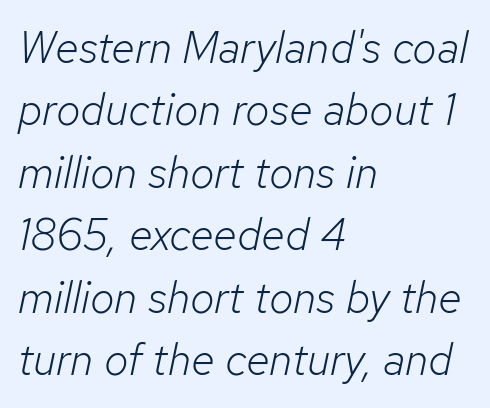
Spacing between characters is what you'd get straight out of the box. The ragged edge is on the right, which tells us the setting is flush left. Do the characters align in a grid? No, the font is proportional. The vertical gap from one line to the next is medium. The weight tops out at a normal text grade. The zone under the glyphs is completely vacant.
